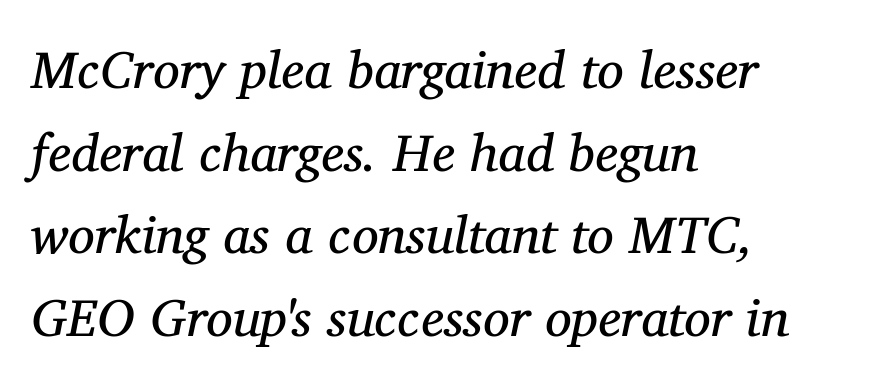
The image shows 53 px regular-weight serif type, italic (leaning right); set left-aligned, normal line spacing (1.56x), normal letter spacing, not underlined; medium stroke contrast and a medium x-height.
